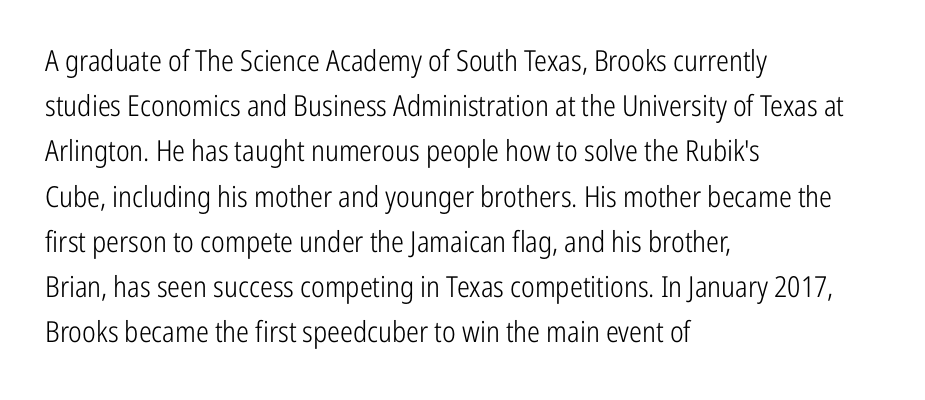
Q: Is the text bold? A: No.
Q: Is the text italic (slanted)? A: No, it is upright.
Q: Is the typeface a serif or a sans-serif typeface? A: Sans-serif.
Q: Is the text underlined? A: No.
Q: How is the paragraph aligned? A: Left-aligned.
Q: Is the spacing between letters normal or unusually wide? A: Normal.
Q: Is the spacing between lines tight, normal or loose? A: Normal.
Q: Width (condensed, normal, or wide)? A: Condensed.
Q: Stroke contrast? A: Low.
Q: x-height? A: Medium.
Q: Monospaced? A: No.
